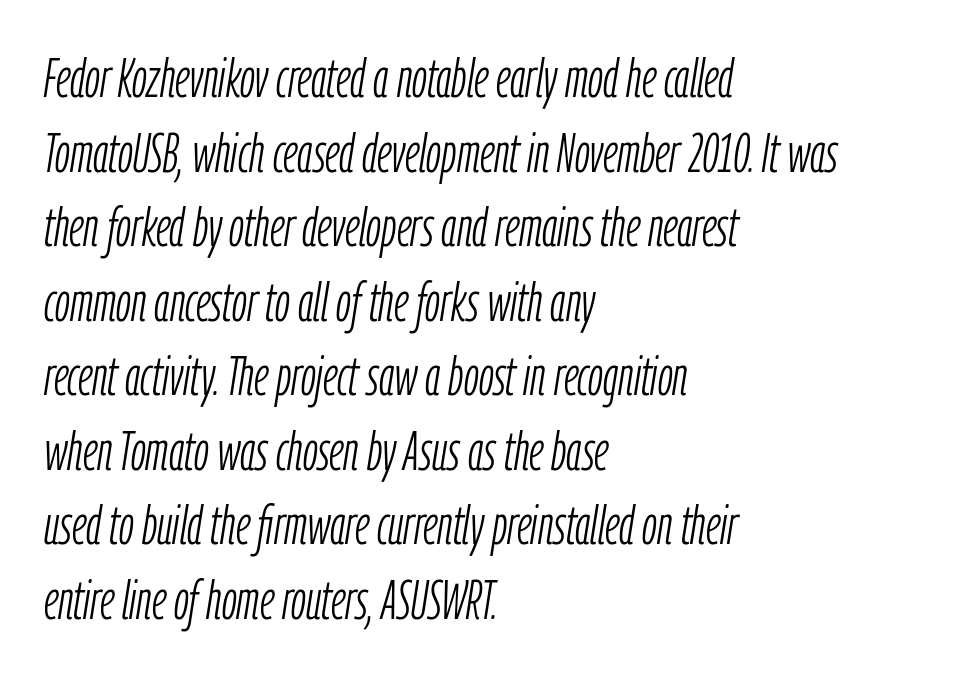
The image shows 54 px light, condensed type, italic (leaning right); set left-aligned, normal line spacing (1.38x), normal letter spacing, not underlined; low stroke contrast and a medium x-height.
